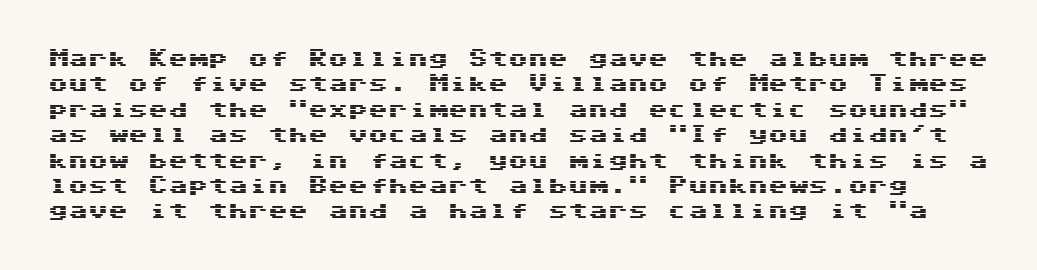
{"italic": "no", "underline": "no", "line_spacing": "normal", "line_spacing_ratio": 1.27, "letter_spacing": "normal", "letter_spacing_em": 0.0, "glyph_px": 20}
